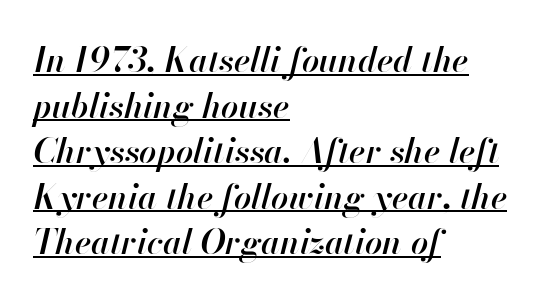
The image shows 34 px semibold type, italic (leaning right); set left-aligned, normal line spacing (1.34x), normal letter spacing, underlined; high stroke contrast and a small x-height.
